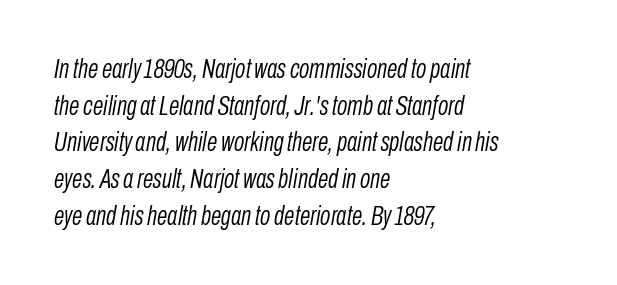
Line spacing here is normal. The tracking reads as untouched default to a designer's eye. These lines are set flush left with a ragged right edge. Style check: oblique. The cut favours lightness, reaching ordinary text weight at its darkest. No word sits above an underline.
